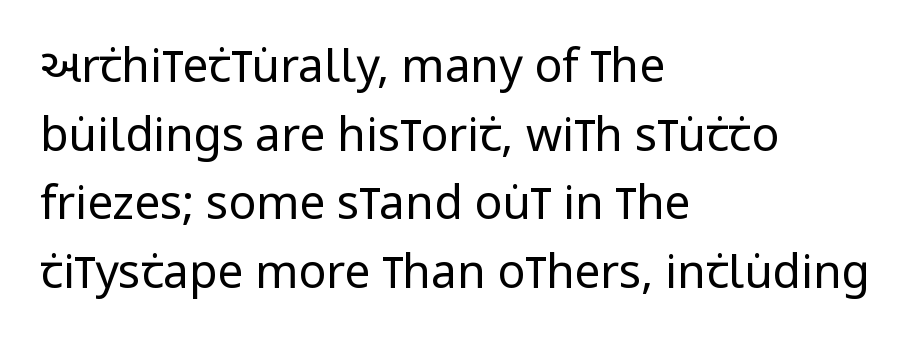
{"serif": "no", "italic": "no", "bold": "no", "weight": "regular", "width": "condensed", "stroke_contrast": "low", "x_height": "large", "monospaced": "no", "underline": "no", "align": "left", "line_spacing": "normal", "line_spacing_ratio": 1.49, "letter_spacing": "normal", "letter_spacing_em": 0.0, "glyph_px": 46}
